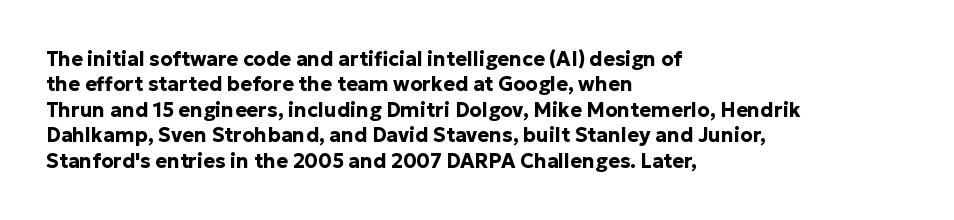
{"italic": "no", "bold": "yes", "underline": "no", "align": "left", "line_spacing": "normal", "line_spacing_ratio": 1.27, "letter_spacing": "normal", "letter_spacing_em": 0.0, "glyph_px": 20}
